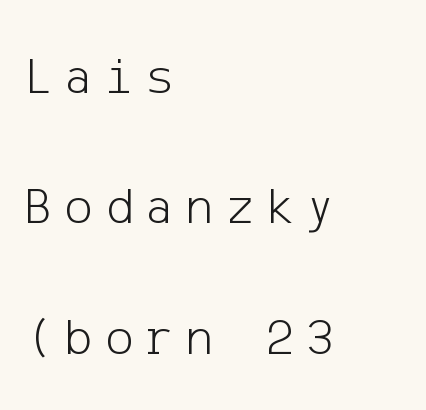
The image shows 53 px light sans-serif type, upright; set left-aligned, loose line spacing (2.46x), unusually wide letter spacing (+0.23 em), not underlined; low stroke contrast and a medium x-height.
